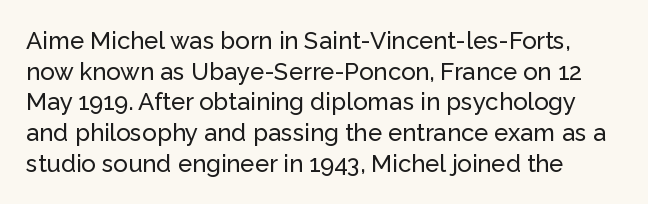
The letters stand straight up with perfectly vertical stems. Summary of vertical rhythm: regular, with standard interline spacing. This rendering features lettering with no underline. Here the glyphs are tracked normally, forming tight word shapes.
